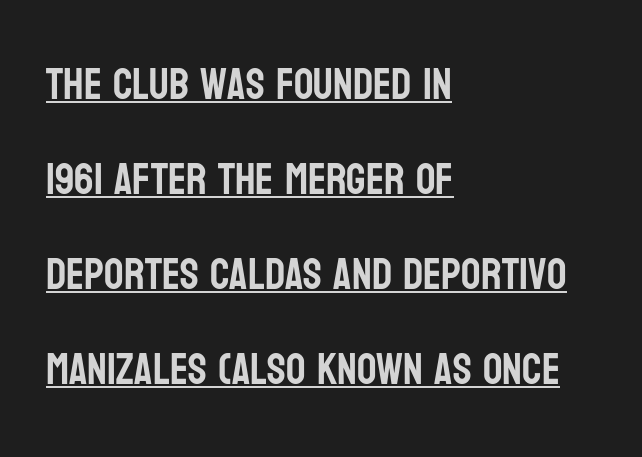
The image shows 43 px condensed sans-serif type, upright; set left-aligned, loose line spacing (2.21x), normal letter spacing, underlined; low stroke contrast and a large x-height.
